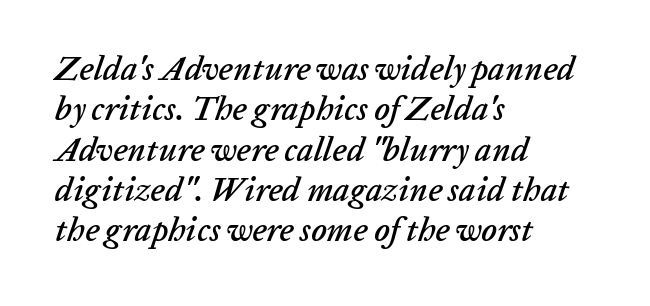
Standard letterfit; no display-style spreading of the glyphs. The text block is weighted toward the left margin, trailing off unevenly rightward. Spacing verdict: proportional, widths tailored to each character. Italic? Definitely — the glyphs are oblique. Glance below the letters and you will spot only blank space.
